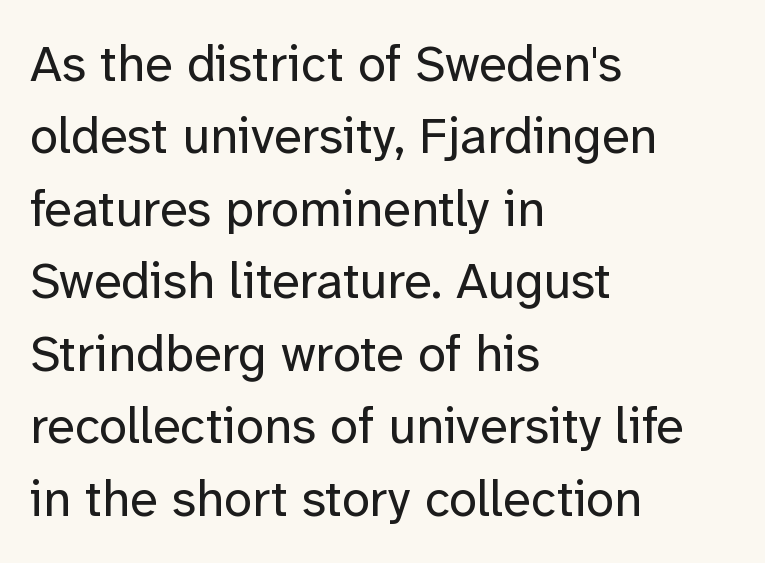
Q: Is the text bold? A: No.
Q: Is the text italic (slanted)? A: No, it is upright.
Q: Is the typeface a serif or a sans-serif typeface? A: Sans-serif.
Q: Is the text underlined? A: No.
Q: How is the paragraph aligned? A: Left-aligned.
Q: Is the spacing between letters normal or unusually wide? A: Normal.
Q: Is the spacing between lines tight, normal or loose? A: Normal.
Q: Width (condensed, normal, or wide)? A: Normal.
Q: Stroke contrast? A: Low.
Q: x-height? A: Medium.
Q: Monospaced? A: No.
